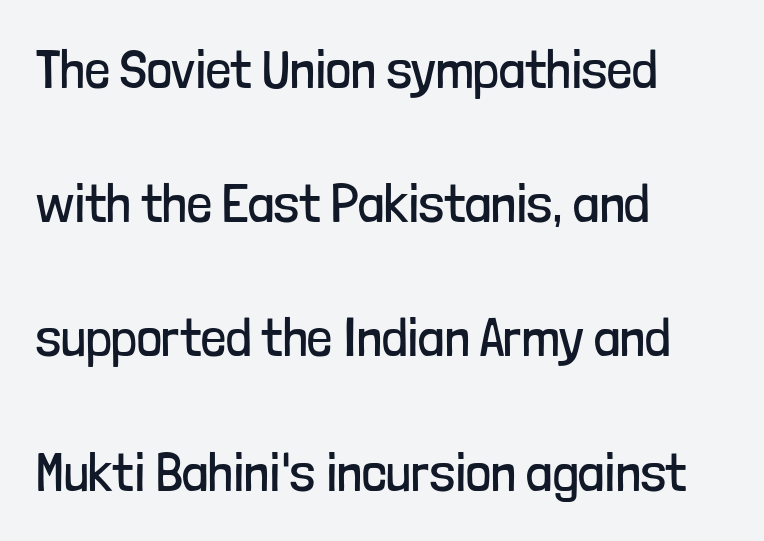
Q: Is the text bold? A: No.
Q: Is the text italic (slanted)? A: No, it is upright.
Q: Is the typeface a serif or a sans-serif typeface? A: Sans-serif.
Q: Is the text underlined? A: No.
Q: How is the paragraph aligned? A: Left-aligned.
Q: Is the spacing between letters normal or unusually wide? A: Normal.
Q: Is the spacing between lines tight, normal or loose? A: Loose.
Q: Width (condensed, normal, or wide)? A: Condensed.
Q: Stroke contrast? A: Low.
Q: x-height? A: Medium.
Q: Monospaced? A: No.
